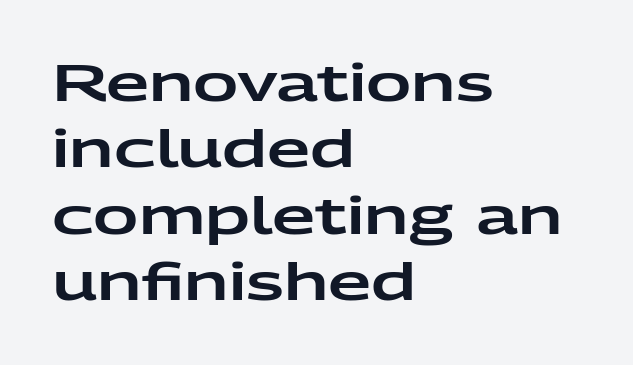
{"serif": "no", "italic": "no", "width": "wide", "stroke_contrast": "low", "x_height": "medium", "monospaced": "no", "underline": "no", "align": "left", "line_spacing": "normal", "line_spacing_ratio": 1.33, "letter_spacing": "normal", "letter_spacing_em": 0.0, "glyph_px": 50}
